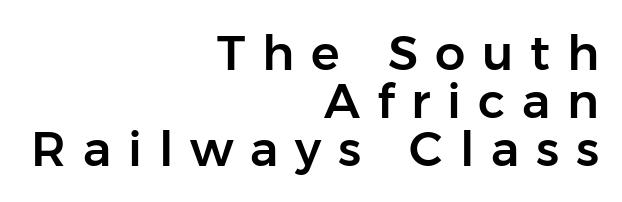
The face used here is a sans, in the tradition of grotesques and geometrics. The tracking jumps out immediately: characters are airy and widely separated. Typeset ragged left — the right edge is the straight one. These lines are rendered in a variable-pitch font. Lines of text with bare space underneath.
